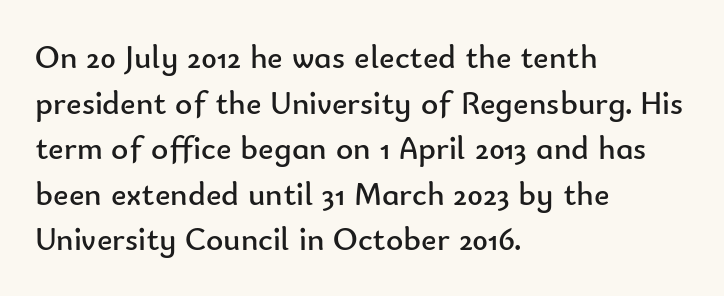
The image shows 33 px regular-weight sans-serif type, upright; set left-aligned, normal line spacing (1.38x), normal letter spacing, not underlined; low stroke contrast and a small x-height.
